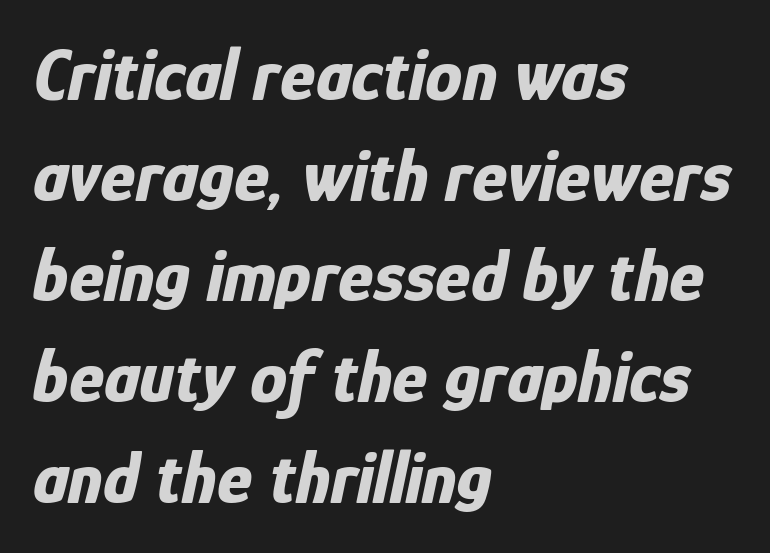
Think of a printed novel: that variable character pitch is what you see here. Emphasis by weight is at full strength: bold. The lettering tilts uniformly, giving the passage an italic look. Observe the ordinary spacing: letters are neighbours, not strangers. In terms of leading, this rendering sits right in the middle. Reading down the block, your eye returns to a fixed left position each line.
